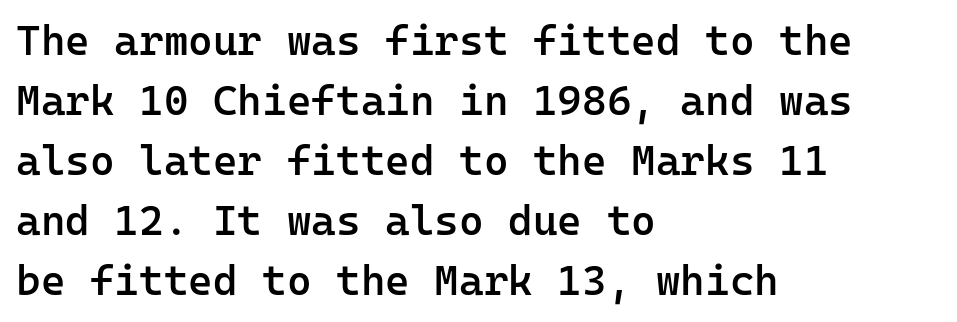
Q: Is the text bold? A: Semi-bold.
Q: Is the text italic (slanted)? A: No, it is upright.
Q: Is the typeface a serif or a sans-serif typeface? A: Sans-serif.
Q: Is the text underlined? A: No.
Q: How is the paragraph aligned? A: Left-aligned.
Q: Is the spacing between letters normal or unusually wide? A: Normal.
Q: Is the spacing between lines tight, normal or loose? A: Normal.
Q: Width (condensed, normal, or wide)? A: Normal.
Q: Stroke contrast? A: Low.
Q: x-height? A: Medium.
Q: Monospaced? A: Yes.
